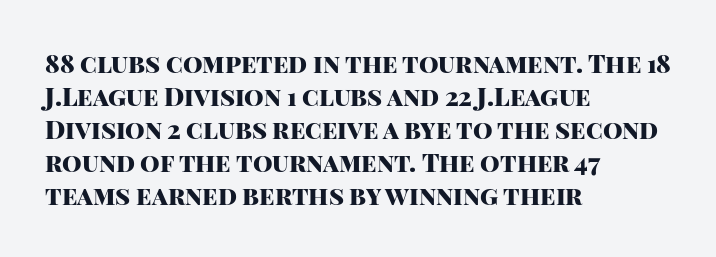
The image shows 25 px bold type, upright; set left-aligned, normal line spacing (1.32x), normal letter spacing, not underlined.
